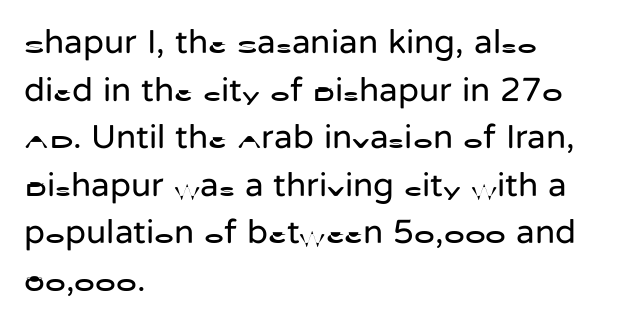
Q: Is the text bold? A: No.
Q: Is the text italic (slanted)? A: No, it is upright.
Q: Is the typeface a serif or a sans-serif typeface? A: Sans-serif.
Q: Is the text underlined? A: No.
Q: How is the paragraph aligned? A: Left-aligned.
Q: Is the spacing between letters normal or unusually wide? A: Normal.
Q: Is the spacing between lines tight, normal or loose? A: Normal.
Q: Width (condensed, normal, or wide)? A: Normal.
Q: Stroke contrast? A: Low.
Q: x-height? A: Medium.
Q: Monospaced? A: No.
